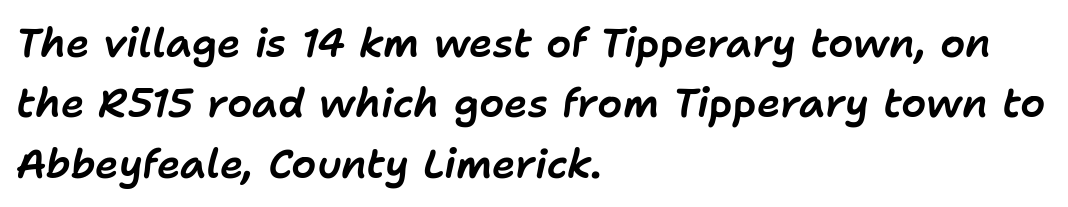
{"italic": "yes", "lean": "right", "slant_degrees": 11, "width": "normal", "stroke_contrast": "low", "x_height": "medium", "monospaced": "no", "underline": "no", "align": "left", "line_spacing": "normal", "line_spacing_ratio": 1.51, "letter_spacing": "normal", "letter_spacing_em": 0.0, "glyph_px": 40}
